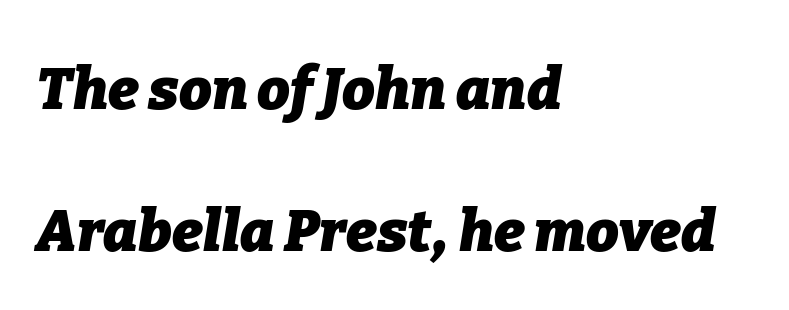
What stands out about the letter spacing? Nothing — it is the standard amount. The space beneath each line is pristine and unruled. Compared with typical paragraphs, the rows here are farther apart. Horizontally, the lines are justified to the leading edge only.
